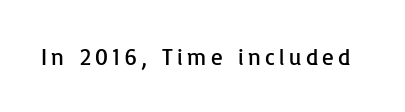
{"italic": "no", "bold": "no", "underline": "no", "glyph_px": 23}
